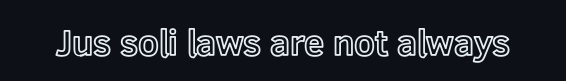
The passage shown is not underscored anywhere. These lines are rendered in a variable-pitch font. Do the letters lean? They stand straight. In terms of letterspacing, this is plain default setting.
